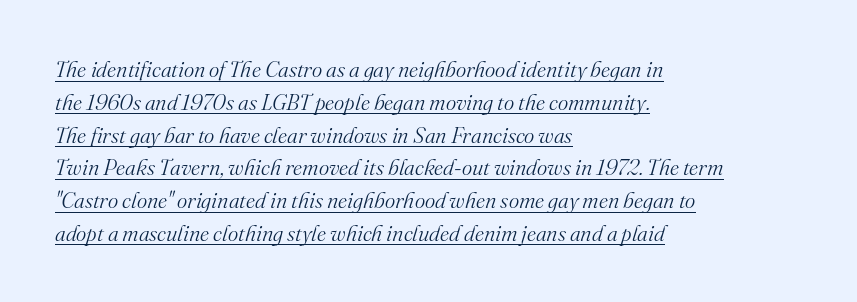
The image shows 22 px text type, italic (leaning right); set left-aligned, normal line spacing (1.49x), normal letter spacing, underlined.
